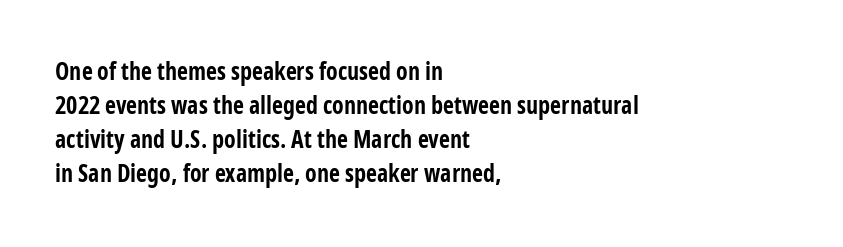
{"italic": "no", "bold": "yes", "underline": "no", "align": "left", "line_spacing": "normal", "line_spacing_ratio": 1.42, "letter_spacing": "normal", "letter_spacing_em": 0.0, "glyph_px": 24}
